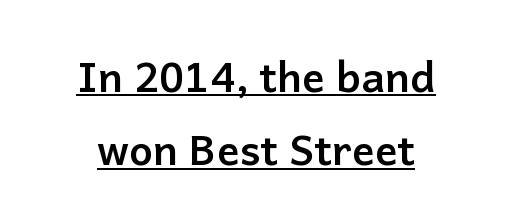
Q: Is the text bold? A: Yes.
Q: Is the text italic (slanted)? A: No, it is upright.
Q: Is the typeface a serif or a sans-serif typeface? A: Sans-serif.
Q: Is the text underlined? A: Yes.
Q: How is the paragraph aligned? A: Centered.
Q: Is the spacing between letters normal or unusually wide? A: Normal.
Q: Width (condensed, normal, or wide)? A: Normal.
Q: Stroke contrast? A: Low.
Q: x-height? A: Medium.
Q: Monospaced? A: No.
